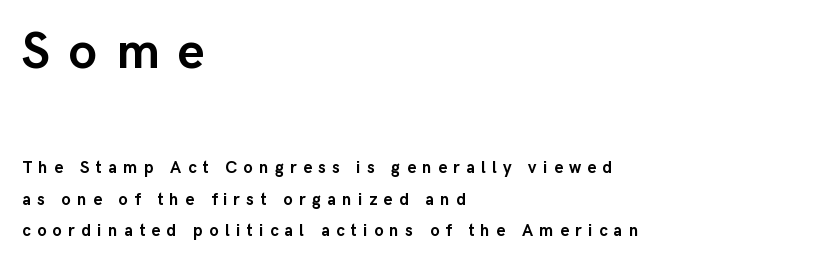
The image shows 51 px semibold sans-serif type, upright; set left-aligned, line spacing 1.85x, unusually wide letter spacing (+0.37 em), not underlined; the first (top) block is 3.0x larger; low stroke contrast and a medium x-height.
